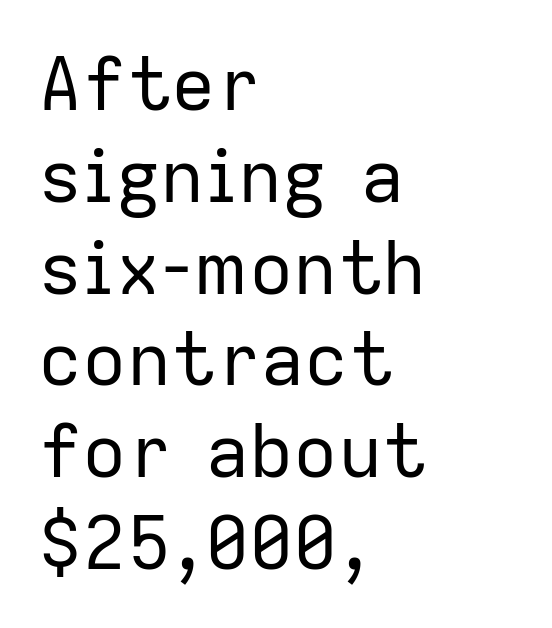
Line starts are locked; line ends wander. These lines are composed in type without serifs. Words float on clear page, feet unadorned. The cut favours lightness, reaching ordinary text weight at its darkest.
